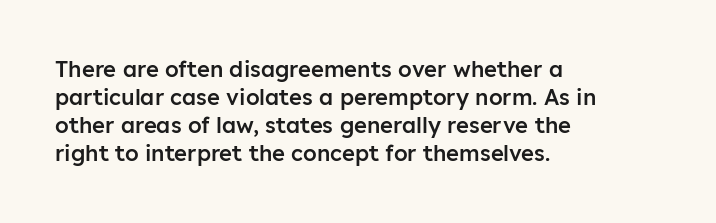
The image shows 22 px text type, upright; set left-aligned, normal line spacing (1.28x), normal letter spacing, not underlined.
